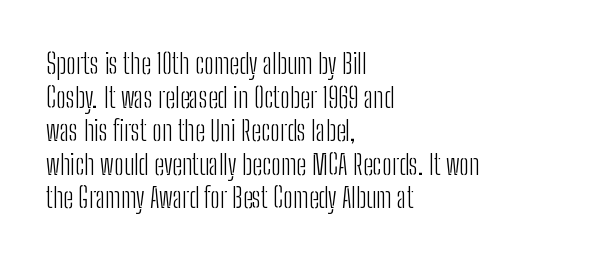
The image shows 28 px light, condensed sans-serif type, upright; set left-aligned, line spacing 1.2x, normal letter spacing, not underlined; low stroke contrast and a medium x-height.
